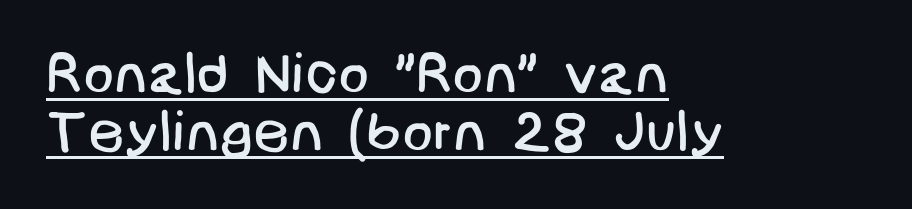
Q: Is the text bold? A: No.
Q: Is the typeface a serif or a sans-serif typeface? A: Sans-serif.
Q: Is the text underlined? A: Yes.
Q: How is the paragraph aligned? A: Left-aligned.
Q: Is the spacing between letters normal or unusually wide? A: Normal.
Q: Is the spacing between lines tight, normal or loose? A: Tight.
Q: Width (condensed, normal, or wide)? A: Normal.
Q: Stroke contrast? A: Low.
Q: x-height? A: Large.
